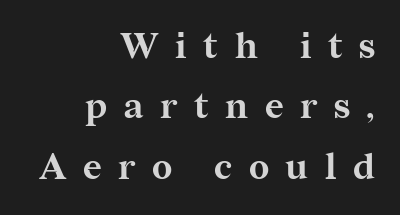
The tracking reads as deliberately expanded to a designer's eye. Is the type bold? Yes — the strokes are clearly thick and heavy. Italic? Not at all — the glyphs are vertical. If you measured baseline to baseline, you'd find a middling distance. The rendering uses natural spacing where letterforms have individual widths. The string is rendered with underlining switched off.
